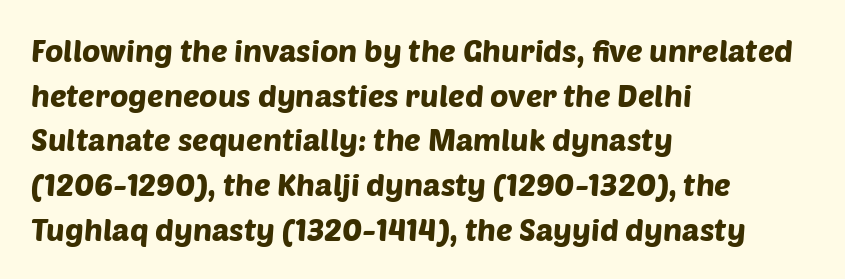
Q: Is the typeface a serif or a sans-serif typeface? A: Sans-serif.
Q: Is the text underlined? A: No.
Q: How is the paragraph aligned? A: Left-aligned.
Q: Is the spacing between letters normal or unusually wide? A: Normal.
Q: Is the spacing between lines tight, normal or loose? A: Normal.
Q: Width (condensed, normal, or wide)? A: Normal.
Q: Stroke contrast? A: Low.
Q: x-height? A: Large.
Q: Monospaced? A: No.
